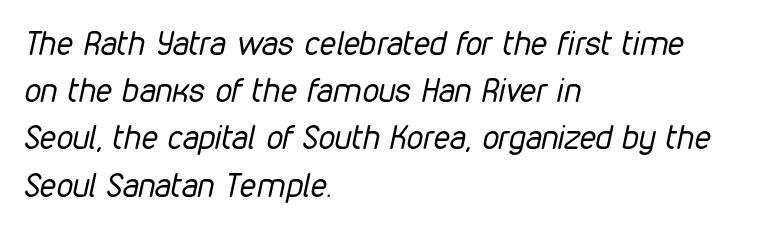
Underline: absent. The designer left line spacing at the default. Each letter keeps its own natural width here, so spacing adapts to shape. The letters are slanted; this is an italic face. A quiet, ordinary-to-light weight characterises the typeface. Standard letterfit; no display-style spreading of the glyphs.
